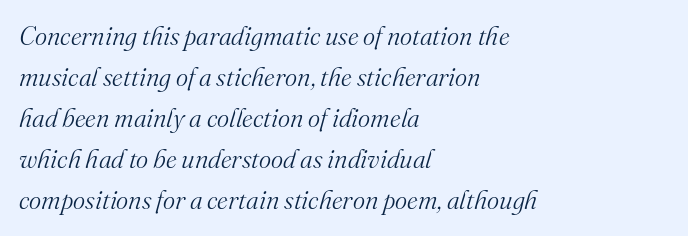
{"italic": "yes", "lean": "right", "slant_degrees": 16, "bold": "no", "underline": "no", "align": "left", "line_spacing": "normal", "line_spacing_ratio": 1.58, "letter_spacing": "normal", "letter_spacing_em": 0.0, "glyph_px": 26}
